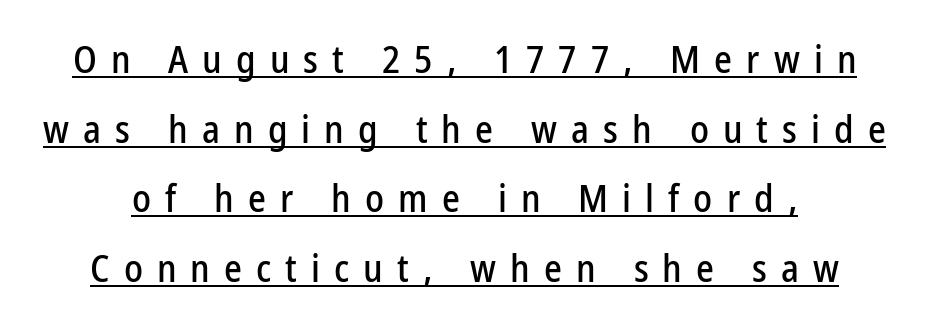
Q: Is the text italic (slanted)? A: No, it is upright.
Q: Is the typeface a serif or a sans-serif typeface? A: Sans-serif.
Q: Is the text underlined? A: Yes.
Q: Is the spacing between letters normal or unusually wide? A: Unusually wide.
Q: Width (condensed, normal, or wide)? A: Condensed.
Q: Stroke contrast? A: Low.
Q: x-height? A: Medium.
Q: Monospaced? A: No.
